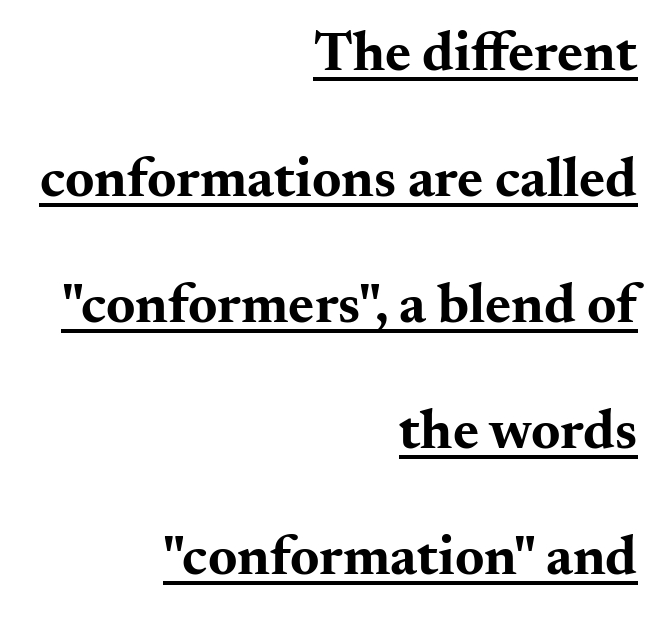
{"serif": "yes", "italic": "no", "bold": "yes", "weight": "bold", "width": "wide", "stroke_contrast": "medium", "x_height": "small", "monospaced": "no", "underline": "yes", "align": "right", "line_spacing": "loose", "line_spacing_ratio": 2.25, "letter_spacing": "normal", "letter_spacing_em": 0.0, "glyph_px": 56}
